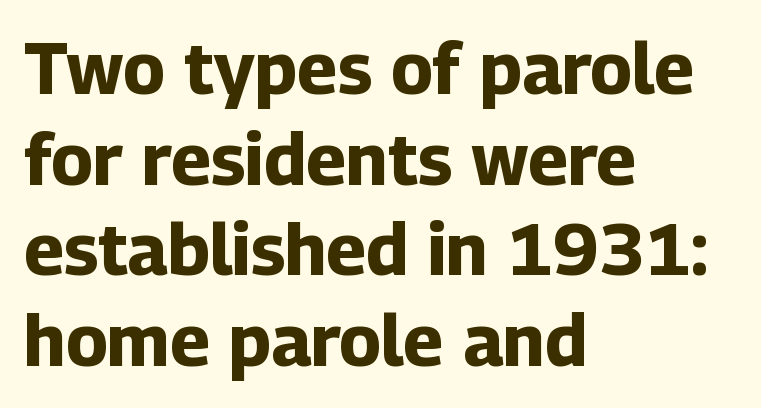
Teacher's note: observe the even left margin — that is flush-left alignment. The letters carry no serifs — their stems end cleanly without finishing strokes. It's the straight-up-and-down kind of type. Students, observe: this is what conventionally led text looks like. Here the designer chose a conventional face with non-uniform glyph widths. The strokes are fattened all the way to bold.
